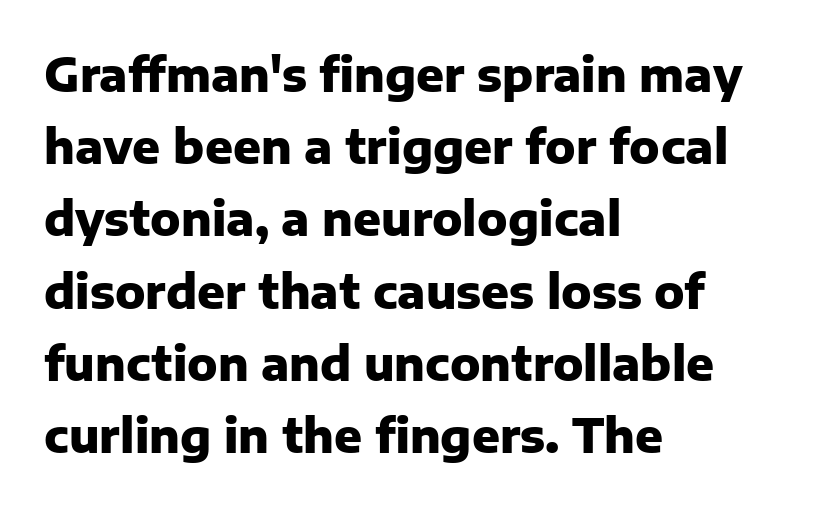
{"serif": "no", "italic": "no", "bold": "yes", "weight": "heavy", "width": "normal", "stroke_contrast": "low", "x_height": "medium", "monospaced": "no", "underline": "no", "align": "left", "line_spacing": "normal", "line_spacing_ratio": 1.57, "letter_spacing": "normal", "letter_spacing_em": 0.0, "glyph_px": 46}
